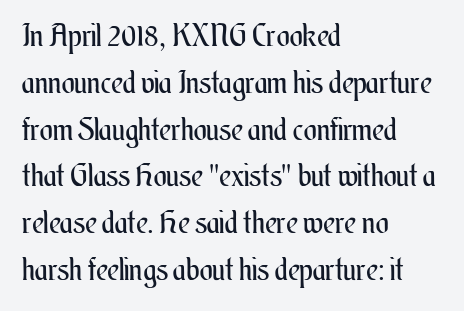
Do the characters align in a grid? No, the font is proportional. Reading down the block, your eye returns to a fixed left position each line. Quick note: not italic, upright. How are the letters spaced? Ordinarily, with no added tracking. The passage shown is not underscored anywhere.
